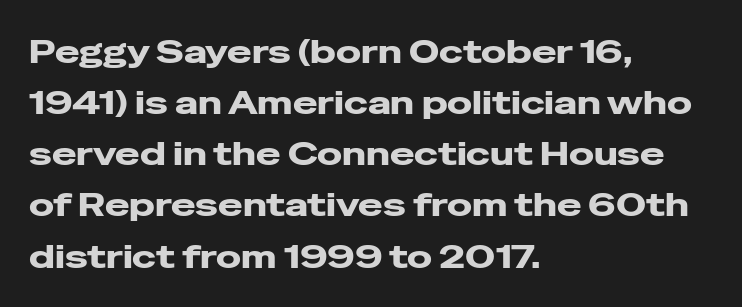
A typesetter would call this proportional, since set widths differ per character. Baseline-to-baseline distance is the conventional proportion of letter height. Does the copy run flush right? No — it runs flush left. Observe the ordinary spacing: letters are neighbours, not strangers. If you drew a line through each stem, it would be perfectly vertical.
